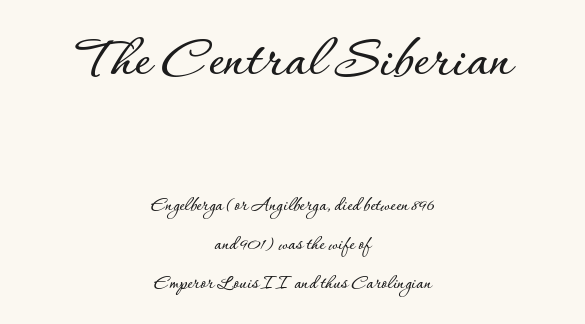
Q: Is the text italic (slanted)? A: Yes.
Q: Is the text underlined? A: No.
Q: How is the paragraph aligned? A: Centered.
Q: Is the spacing between letters normal or unusually wide? A: Normal.
Q: Is the spacing between lines tight, normal or loose? A: Loose.
Q: Which block of text is set in a larger size, the first (top) or the second (bottom)? A: The first (top) one.
Q: Width (condensed, normal, or wide)? A: Normal.
Q: Stroke contrast? A: Low.
Q: x-height? A: Small.
Q: Monospaced? A: No.
